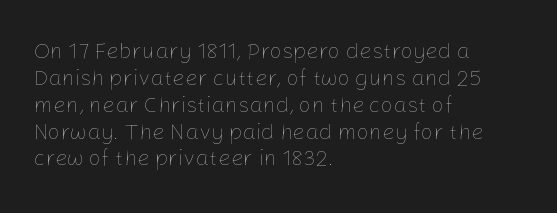
{"italic": "no", "bold": "no", "underline": "no", "align": "left", "line_spacing_ratio": 1.22, "letter_spacing": "normal", "letter_spacing_em": 0.0, "glyph_px": 22}
